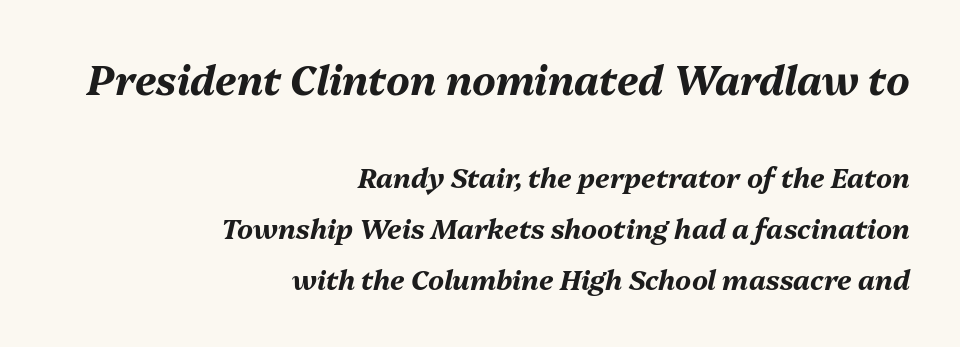
{"italic": "yes", "lean": "right", "slant_degrees": 13, "bold": "yes", "weight": "bold", "width": "normal", "stroke_contrast": "medium", "x_height": "medium", "monospaced": "no", "underline": "no", "align": "right", "line_spacing_ratio": 1.88, "letter_spacing": "normal", "letter_spacing_em": 0.0, "larger_block": "first", "size_ratio": 1.48, "glyph_px": 40}
